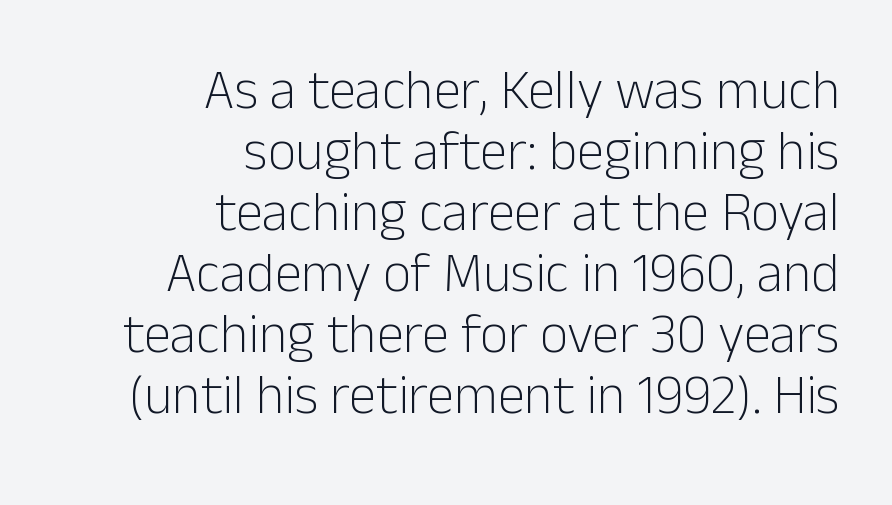
Q: Is the text bold? A: No.
Q: Is the text italic (slanted)? A: No, it is upright.
Q: Is the typeface a serif or a sans-serif typeface? A: Sans-serif.
Q: Is the text underlined? A: No.
Q: How is the paragraph aligned? A: Right-aligned.
Q: Is the spacing between letters normal or unusually wide? A: Normal.
Q: Is the spacing between lines tight, normal or loose? A: Tight.
Q: Width (condensed, normal, or wide)? A: Normal.
Q: Stroke contrast? A: Low.
Q: x-height? A: Medium.
Q: Monospaced? A: No.
